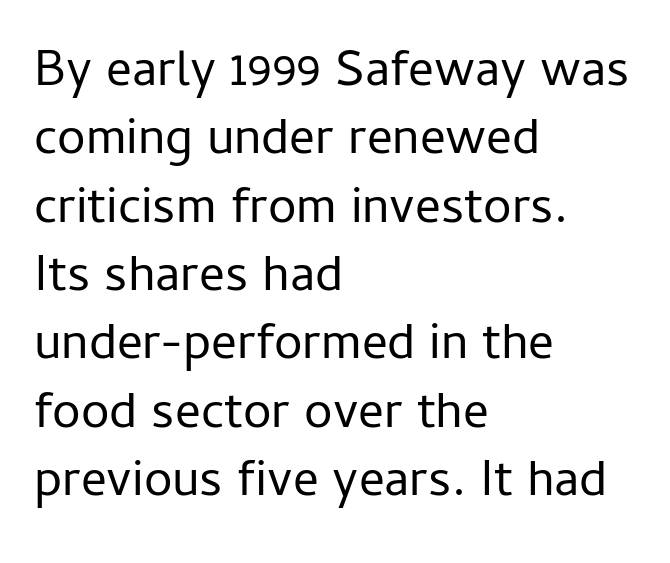
{"serif": "no", "italic": "no", "bold": "no", "weight": "regular", "width": "normal", "stroke_contrast": "low", "x_height": "medium", "monospaced": "no", "underline": "no", "align": "left", "line_spacing": "normal", "line_spacing_ratio": 1.34, "letter_spacing": "normal", "letter_spacing_em": 0.0, "glyph_px": 51}
